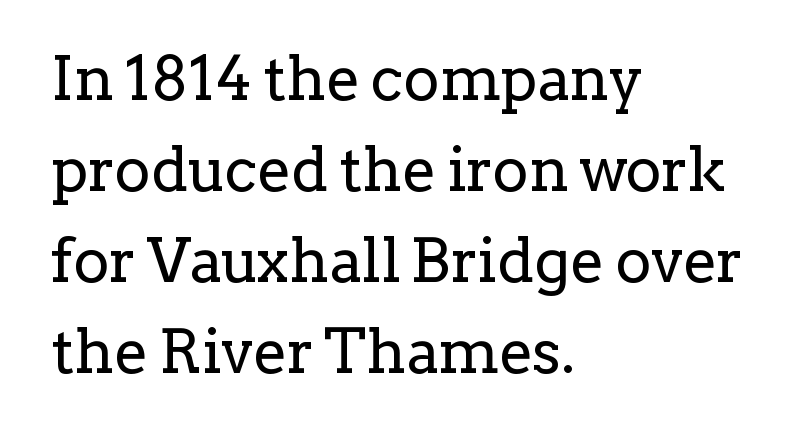
The image shows 61 px regular-weight serif type, upright; set left-aligned, normal line spacing (1.49x), normal letter spacing, not underlined; low stroke contrast and a medium x-height.
